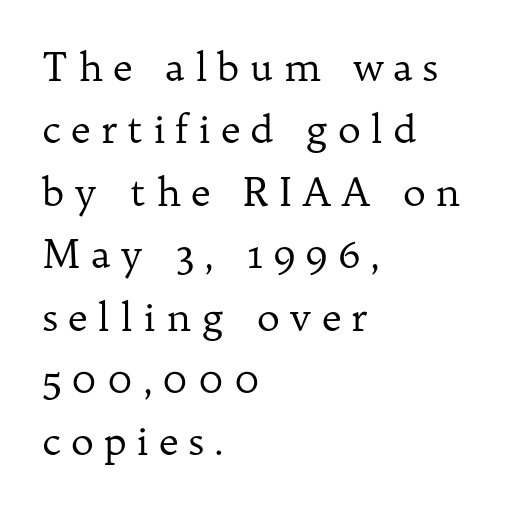
Q: Is the text bold? A: No.
Q: Is the text italic (slanted)? A: No, it is upright.
Q: Is the typeface a serif or a sans-serif typeface? A: Serif.
Q: Is the text underlined? A: No.
Q: How is the paragraph aligned? A: Left-aligned.
Q: Is the spacing between letters normal or unusually wide? A: Unusually wide.
Q: Is the spacing between lines tight, normal or loose? A: Normal.
Q: Width (condensed, normal, or wide)? A: Normal.
Q: Stroke contrast? A: Low.
Q: x-height? A: Medium.
Q: Monospaced? A: No.
